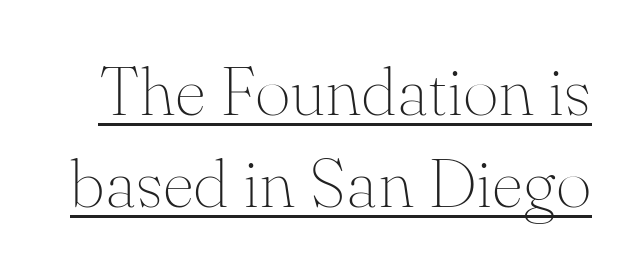
Q: Is the text bold? A: No.
Q: Is the text italic (slanted)? A: No, it is upright.
Q: Is the typeface a serif or a sans-serif typeface? A: Serif.
Q: Is the text underlined? A: Yes.
Q: Is the spacing between letters normal or unusually wide? A: Normal.
Q: Is the spacing between lines tight, normal or loose? A: Normal.
Q: Width (condensed, normal, or wide)? A: Normal.
Q: Stroke contrast? A: Medium.
Q: x-height? A: Small.
Q: Monospaced? A: No.
